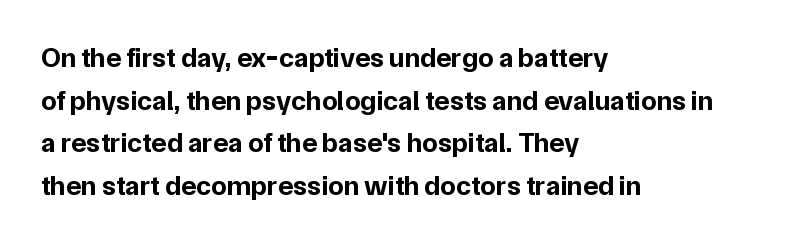
The image shows 28 px bold sans-serif type, upright; set left-aligned, normal line spacing (1.52x), normal letter spacing, not underlined; low stroke contrast and a medium x-height.
